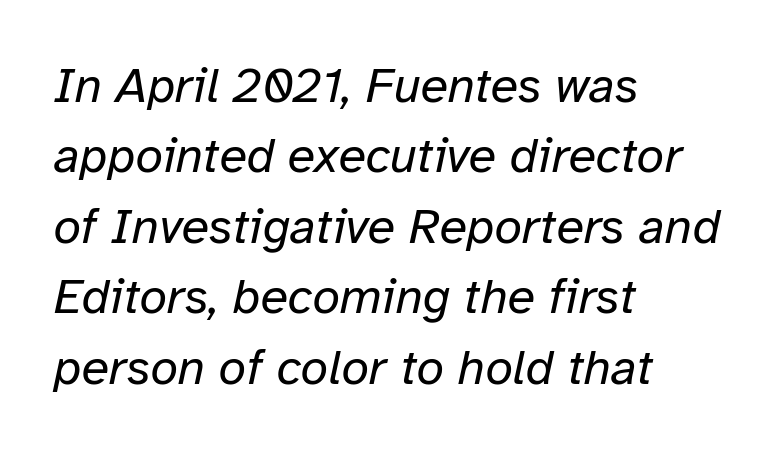
{"italic": "yes", "lean": "right", "slant_degrees": 12, "bold": "no", "weight": "regular", "width": "normal", "stroke_contrast": "low", "x_height": "medium", "monospaced": "no", "underline": "no", "align": "left", "line_spacing": "normal", "line_spacing_ratio": 1.41, "letter_spacing": "normal", "letter_spacing_em": 0.0, "glyph_px": 50}
